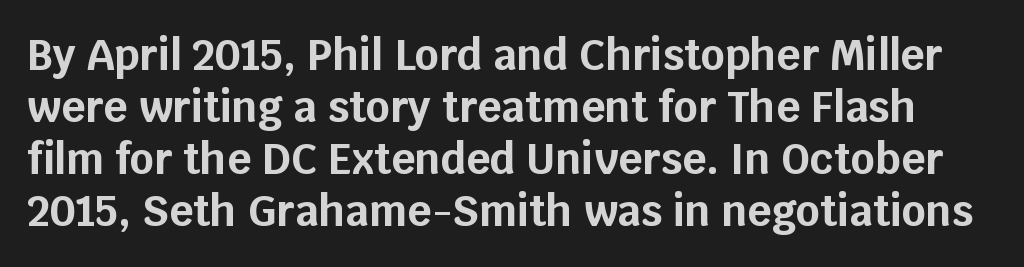
The image shows 42 px bold sans-serif type, upright; set line spacing 1.24x, normal letter spacing, not underlined; low stroke contrast and a large x-height.
